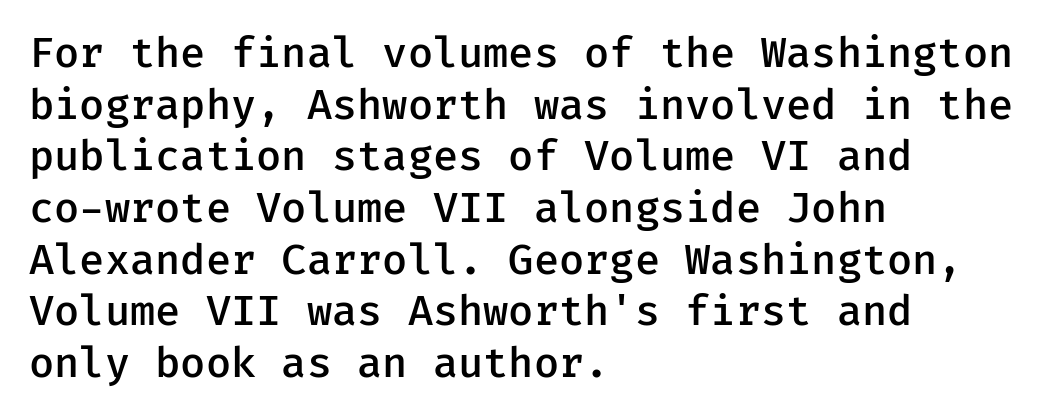
{"serif": "no", "italic": "no", "bold": "semi", "weight": "semibold", "width": "normal", "stroke_contrast": "low", "x_height": "medium", "monospaced": "yes", "underline": "no", "align": "left", "line_spacing": "normal", "line_spacing_ratio": 1.26, "letter_spacing": "normal", "letter_spacing_em": 0.0, "glyph_px": 41}
